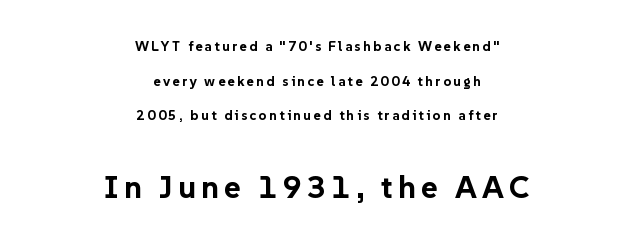
The image shows 32 px bold sans-serif type, upright; set centered, loose line spacing (2.47x), not underlined; the second (bottom) block is 2.29x larger; low stroke contrast and a medium x-height.
